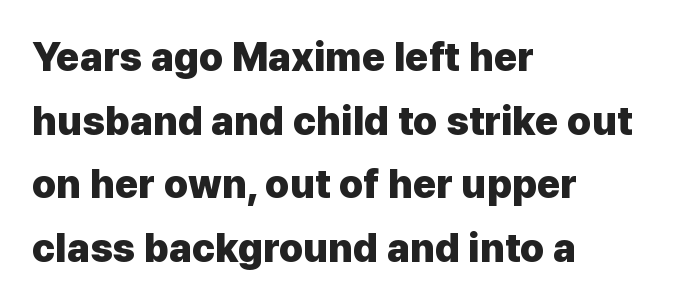
{"serif": "no", "italic": "no", "bold": "yes", "weight": "heavy", "width": "normal", "stroke_contrast": "low", "x_height": "medium", "monospaced": "no", "underline": "no", "align": "left", "line_spacing": "normal", "line_spacing_ratio": 1.59, "letter_spacing": "normal", "letter_spacing_em": 0.0, "glyph_px": 40}
